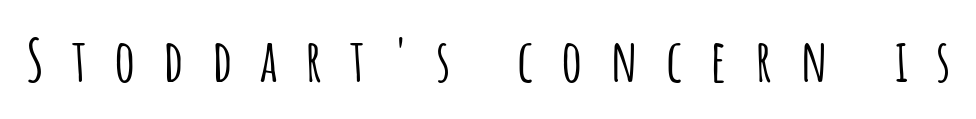
The face used here is a sans, in the tradition of grotesques and geometrics. Posture: upright roman. The letters advance in unequal steps, a hallmark of proportional type. The gaps between neighbouring characters are conspicuously large.
